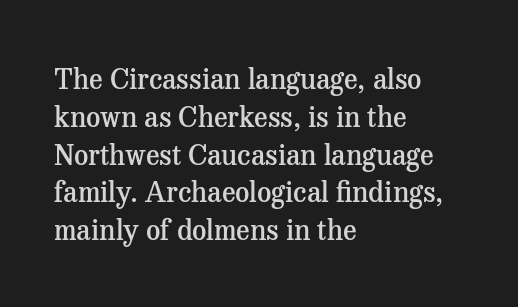
Caption: multi-line text, flush left, ragged right. How would I describe the line gaps? Plain and ordinary. The letters carry serifs — small finishing strokes at the ends of their stems. Check under the words: just untouched page. No extra tracking has been applied to these lines. Set as a demibold, roughly 600 on the weight scale.
